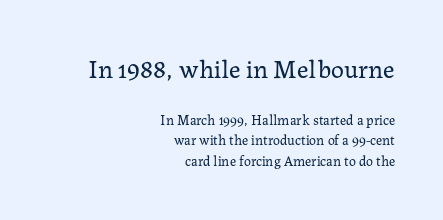
Q: Is the text bold? A: No.
Q: Is the text italic (slanted)? A: No, it is upright.
Q: Is the text underlined? A: No.
Q: How is the paragraph aligned? A: Right-aligned.
Q: Is the spacing between letters normal or unusually wide? A: Normal.
Q: Is the spacing between lines tight, normal or loose? A: Normal.
Q: Which block of text is set in a larger size, the first (top) or the second (bottom)? A: The first (top) one.
